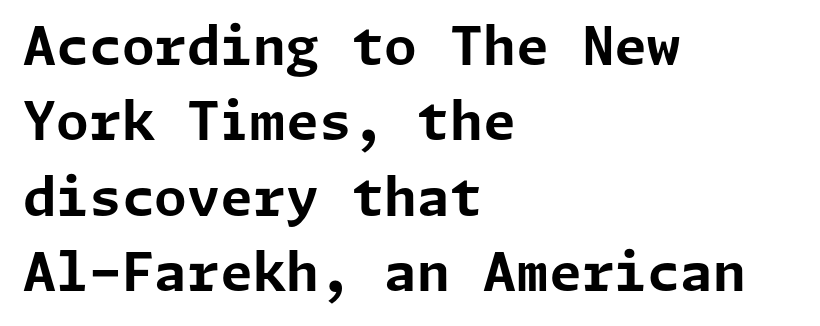
Q: Is the text bold? A: Yes.
Q: Is the text italic (slanted)? A: No, it is upright.
Q: Is the typeface a serif or a sans-serif typeface? A: Sans-serif.
Q: Is the text underlined? A: No.
Q: How is the paragraph aligned? A: Left-aligned.
Q: Is the spacing between letters normal or unusually wide? A: Normal.
Q: Is the spacing between lines tight, normal or loose? A: Normal.
Q: Width (condensed, normal, or wide)? A: Normal.
Q: Stroke contrast? A: Low.
Q: x-height? A: Medium.
